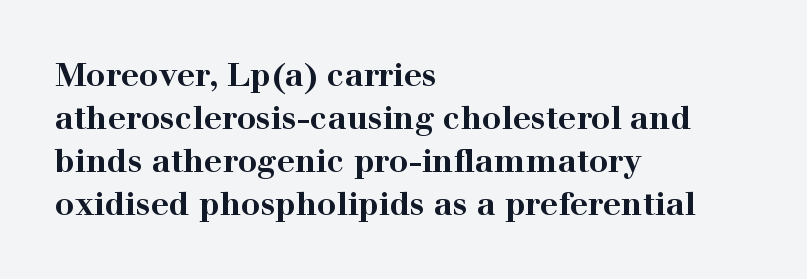
The image shows 32 px bold, wide serif type, upright; set left-aligned, normal line spacing (1.34x), normal letter spacing, not underlined; high stroke contrast and a medium x-height.
